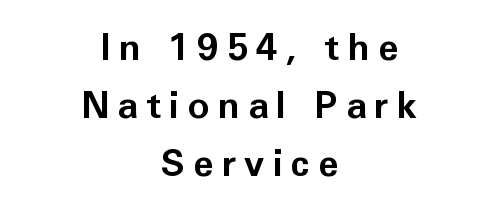
Decoration check: the copy has no underline. Observe the absence of serifs on each vertical stroke in this sample. Normally led — the rows are evenly, conventionally spaced. A typesetter would call this proportional, since set widths differ per character. This sample uses expanded letter spacing, leaving extra air between glyphs. Upright lettering throughout.
